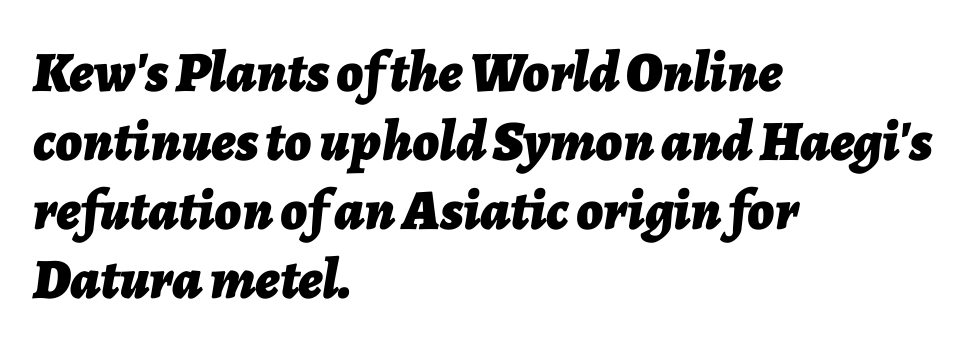
Heft: maximum for text — a bold. The string is rendered with underlining switched off. Here the glyphs are tracked normally, forming tight word shapes. All the whitespace from short lines collects on the right.
